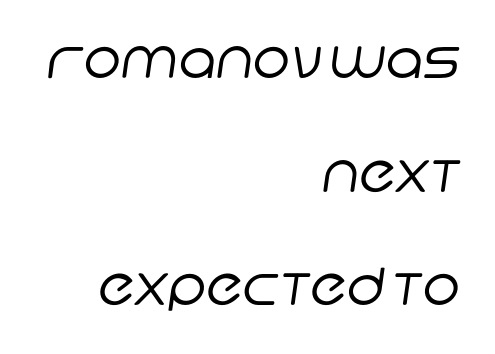
{"serif": "no", "bold": "no", "weight": "regular", "width": "normal", "stroke_contrast": "low", "x_height": "large", "monospaced": "no", "underline": "no", "align": "right", "line_spacing": "loose", "line_spacing_ratio": 2.23, "letter_spacing": "normal", "letter_spacing_em": 0.0, "glyph_px": 51}
